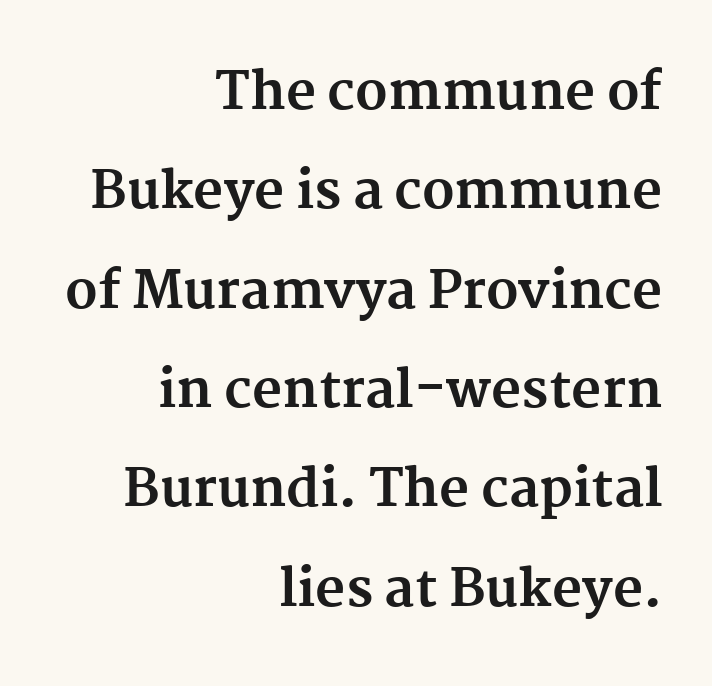
{"serif": "yes", "italic": "no", "bold": "yes", "weight": "bold", "width": "normal", "stroke_contrast": "medium", "x_height": "medium", "monospaced": "no", "underline": "no", "align": "right", "line_spacing": "loose", "line_spacing_ratio": 1.91, "letter_spacing": "normal", "letter_spacing_em": 0.0, "glyph_px": 52}
